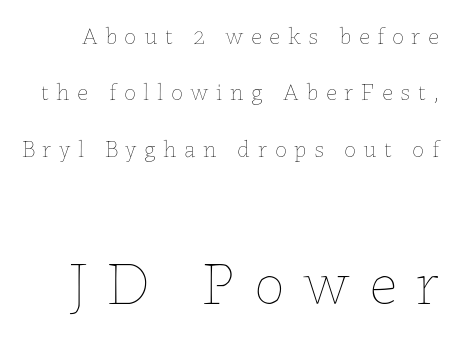
Is the type heavy? It reads as light-to-regular instead. Letters rest on an invisible, unmarked baseline. Upright lettering throughout. Vertical spacing — loose. Do the characters align in a grid? No, the font is proportional. Here the glyphs are tracked loosely, breaking word shapes into spaced letters.
